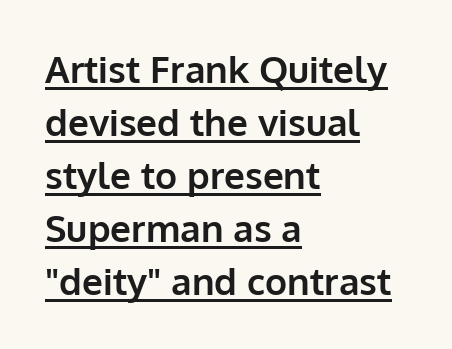
These lines are rendered in a variable-pitch font. Posture: vertical. Teacher's note: observe the even left margin — that is flush-left alignment. Weight check: bold — yes, fully. Rows of type keep a routine distance in the vertical direction.
